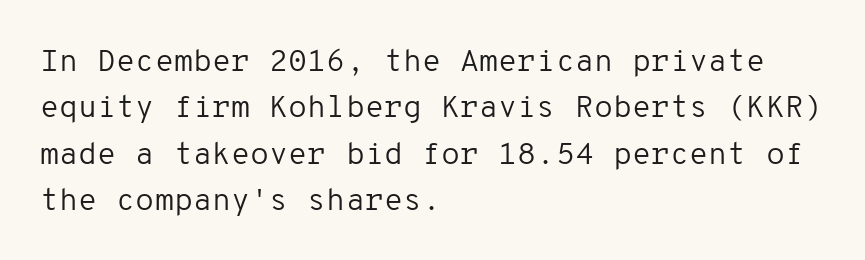
The image shows 31 px regular-weight sans-serif type, upright, monospaced; set left-aligned, normal line spacing (1.5x), normal letter spacing, not underlined; low stroke contrast and a medium x-height.
